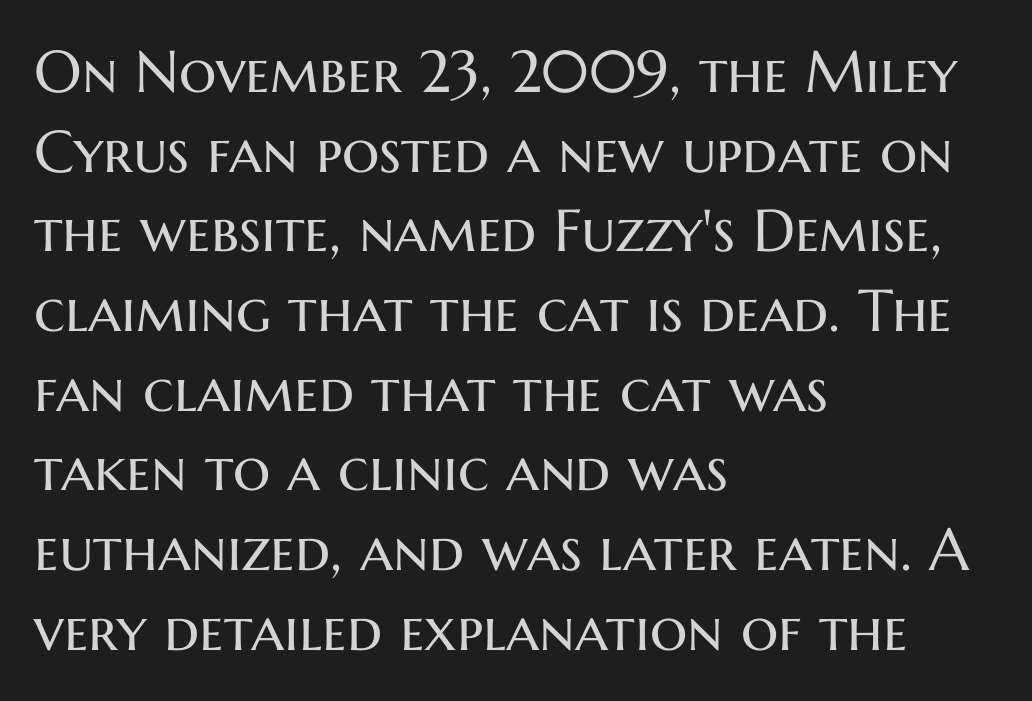
This sample uses an upright cut, with every glyph sitting square on the baseline. Descenders are the only things crossing below the line. How would I describe the line gaps? Plain and ordinary. Notice how the passage keeps a crisp vertical edge on the left only.
